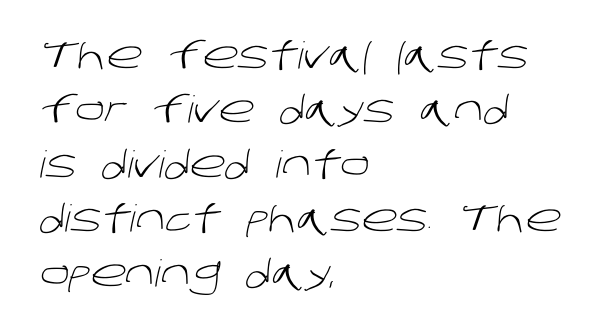
Q: Is the text bold? A: No.
Q: Is the typeface a serif or a sans-serif typeface? A: Sans-serif.
Q: Is the text underlined? A: No.
Q: How is the paragraph aligned? A: Left-aligned.
Q: Is the spacing between letters normal or unusually wide? A: Normal.
Q: Is the spacing between lines tight, normal or loose? A: Normal.
Q: Width (condensed, normal, or wide)? A: Normal.
Q: Stroke contrast? A: Low.
Q: x-height? A: Large.
Q: Monospaced? A: No.
